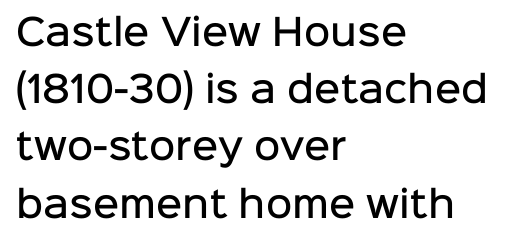
Q: Is the text bold? A: Semi-bold.
Q: Is the text italic (slanted)? A: No, it is upright.
Q: Is the typeface a serif or a sans-serif typeface? A: Sans-serif.
Q: Is the text underlined? A: No.
Q: How is the paragraph aligned? A: Left-aligned.
Q: Is the spacing between letters normal or unusually wide? A: Normal.
Q: Is the spacing between lines tight, normal or loose? A: Normal.
Q: Width (condensed, normal, or wide)? A: Normal.
Q: Stroke contrast? A: Low.
Q: x-height? A: Medium.
Q: Monospaced? A: No.
